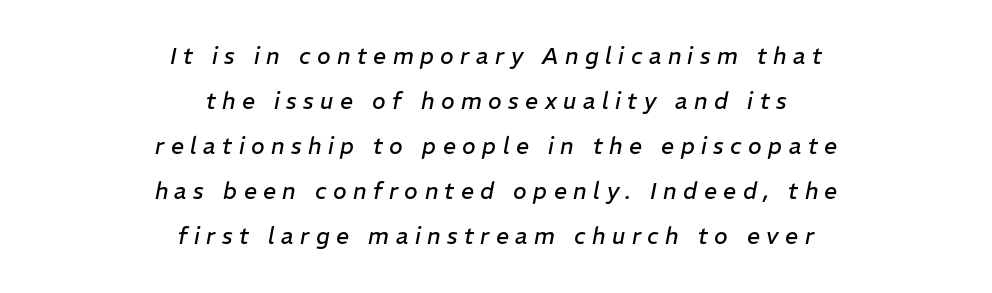
Q: Is the text bold? A: No.
Q: Is the text italic (slanted)? A: Yes, it leans right by about 11 degrees.
Q: Is the text underlined? A: No.
Q: How is the paragraph aligned? A: Centered.
Q: Is the spacing between letters normal or unusually wide? A: Unusually wide.
Q: Is the spacing between lines tight, normal or loose? A: Loose.
